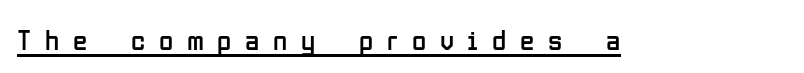
Q: Is the text bold? A: No.
Q: Is the text italic (slanted)? A: No, it is upright.
Q: Is the typeface a serif or a sans-serif typeface? A: Sans-serif.
Q: Is the text underlined? A: Yes.
Q: Is the spacing between letters normal or unusually wide? A: Unusually wide.
Q: Width (condensed, normal, or wide)? A: Condensed.
Q: Stroke contrast? A: Low.
Q: x-height? A: Medium.
Q: Monospaced? A: No.
